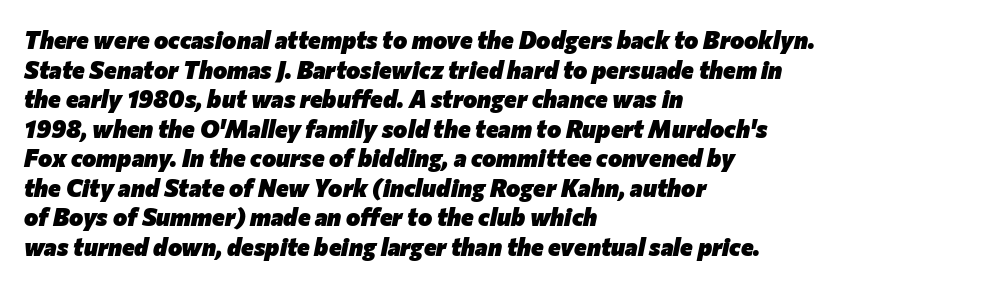
Q: Is the text bold? A: Yes.
Q: Is the text italic (slanted)? A: Yes, it leans right by about 12 degrees.
Q: Is the text underlined? A: No.
Q: How is the paragraph aligned? A: Left-aligned.
Q: Is the spacing between letters normal or unusually wide? A: Normal.
